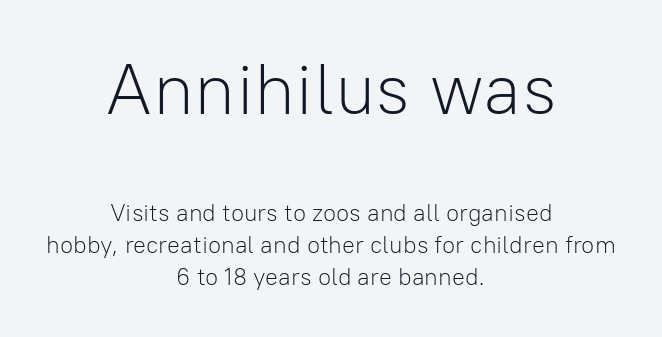
Weight: in the light-to-regular range. The space directly below the letters is spotless. Looks like regular typesetting: each glyph gets only the width it needs. Ordinary non-slanted type is in use. Note: no serifs on the glyphs.
